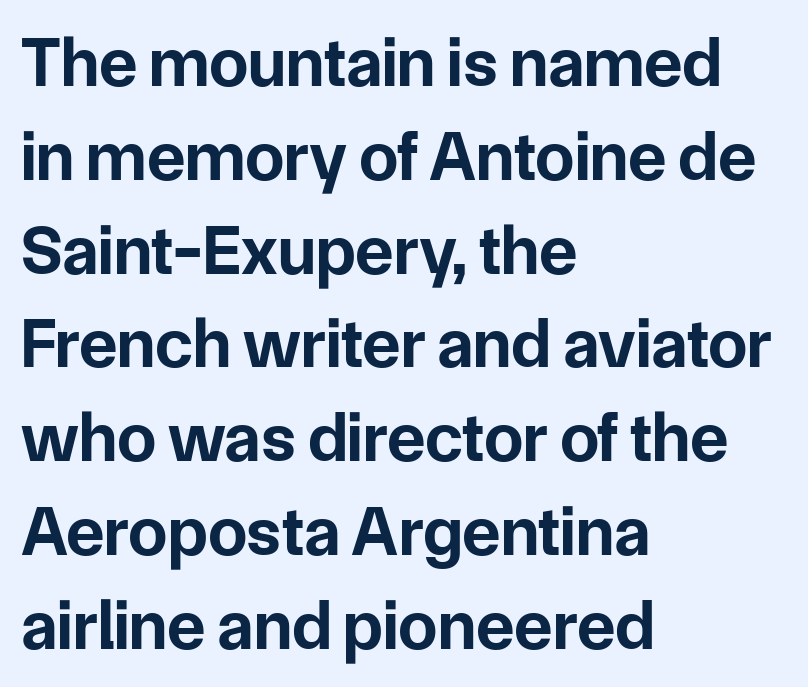
{"serif": "no", "italic": "no", "bold": "yes", "weight": "bold", "width": "normal", "stroke_contrast": "low", "x_height": "medium", "monospaced": "no", "underline": "no", "align": "left", "line_spacing": "normal", "line_spacing_ratio": 1.34, "letter_spacing": "normal", "letter_spacing_em": 0.0, "glyph_px": 70}
